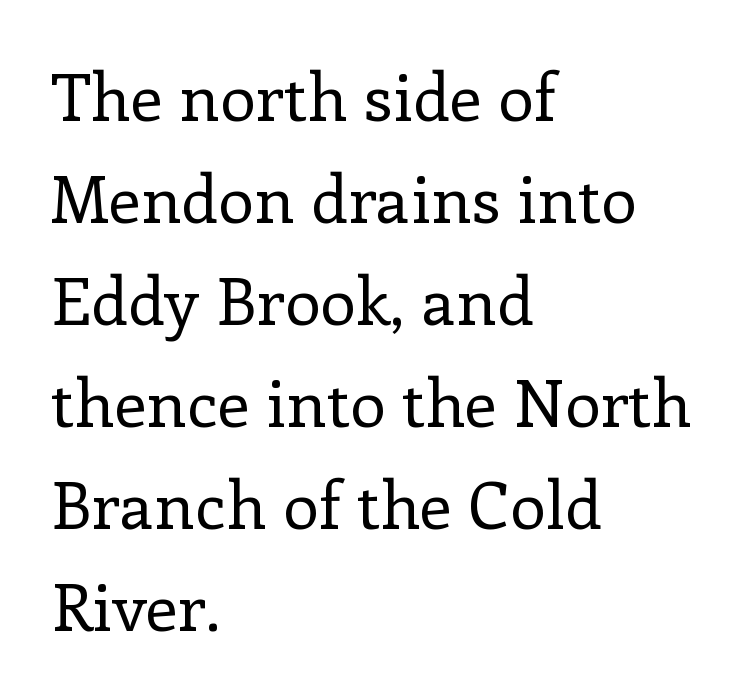
Characters remain perfectly vertical along every line. Stems and bowls with no extra thickness — not bold. A serif font was chosen for this passage. A typesetter would call this leading conventional body-copy spacing. No word sits above an underline.
